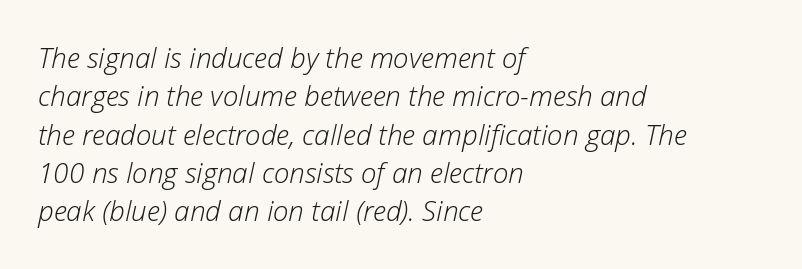
Slant detected: the letters are inclined. Does the leading feel generous? No, just average. Is this a fixed-width face? No — the glyphs have proportional, varying widths. The passage shown is not underscored anywhere.
